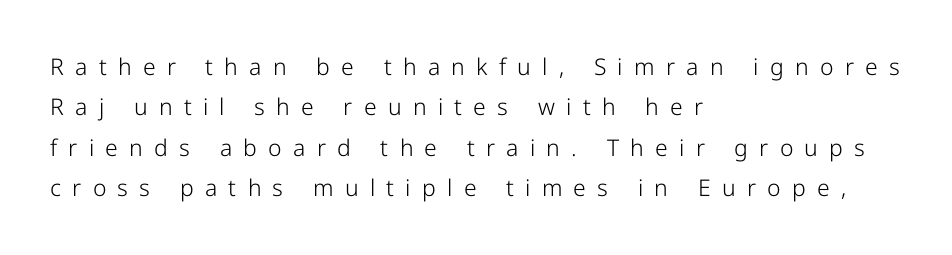
Q: Is the text bold? A: No.
Q: Is the text italic (slanted)? A: No, it is upright.
Q: Is the text underlined? A: No.
Q: How is the paragraph aligned? A: Left-aligned.
Q: Is the spacing between letters normal or unusually wide? A: Unusually wide.
